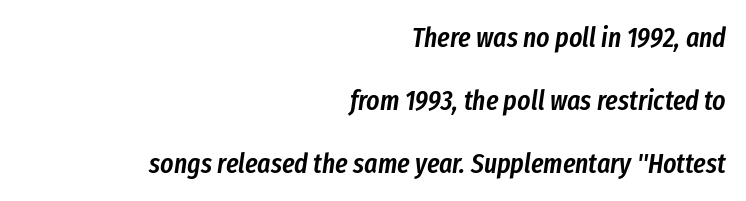
The designer dialed line spacing up above the default. Looking at the ascenders, they clearly lean. This sample has the flowing, uneven cadence of proportional lettering. What stands out about the letter spacing? Nothing — it is the standard amount.
